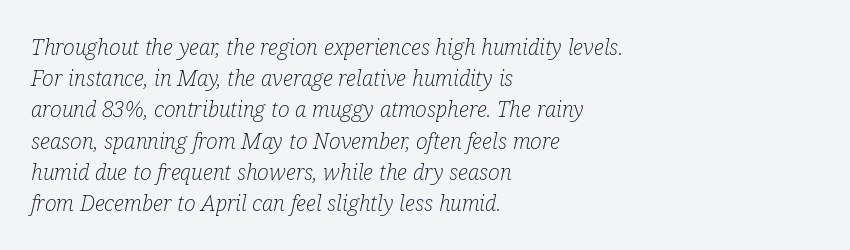
{"italic": "yes", "lean": "right", "slant_degrees": 12, "bold": "no", "underline": "no", "align": "left", "line_spacing": "normal", "line_spacing_ratio": 1.42, "letter_spacing": "normal", "letter_spacing_em": 0.0, "glyph_px": 22}
